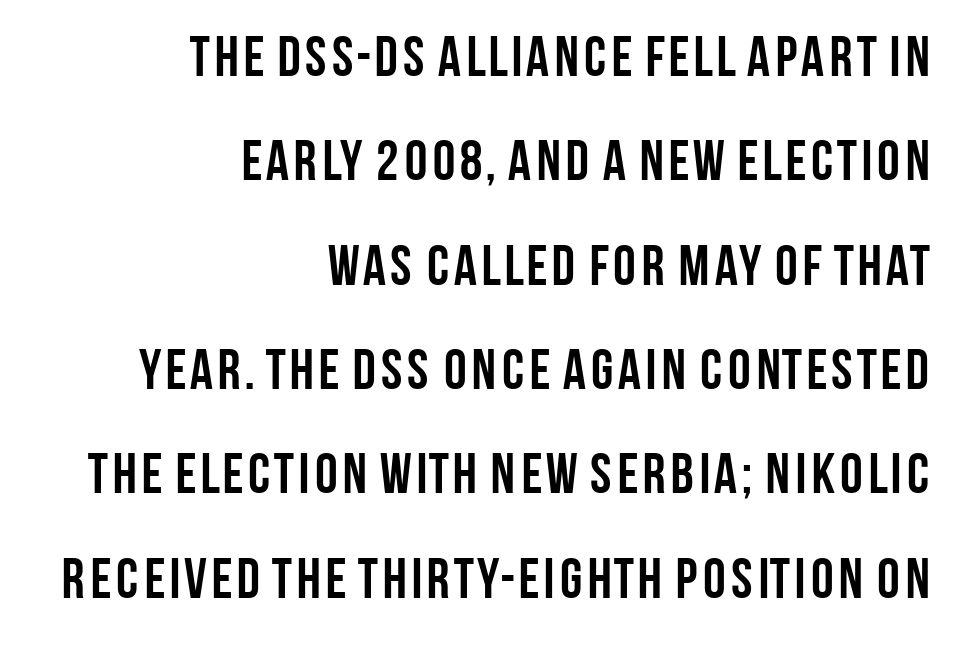
Typographically, this falls in the sans-serif category. Descender tails drop into unmarked territory. The typesetting leans heavy: a genuine bold. A student would call this right alignment; a typographer would say flush right, rag left. This sample uses plain, unmodified letter spacing. Note the varied advance widths — an 'i' is clearly narrower than an 'm'.
